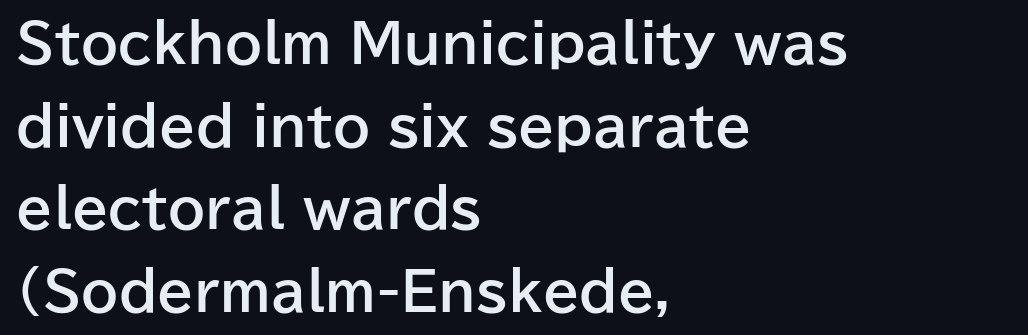
{"serif": "no", "italic": "no", "bold": "yes", "weight": "bold", "width": "normal", "stroke_contrast": "low", "x_height": "medium", "monospaced": "no", "underline": "no", "align": "left", "line_spacing": "normal", "line_spacing_ratio": 1.56, "letter_spacing": "normal", "letter_spacing_em": 0.0, "glyph_px": 53}
